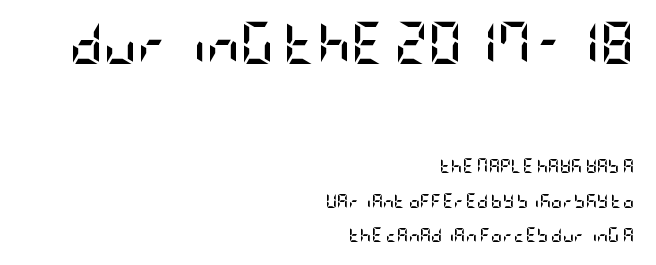
Q: Is the text bold? A: Yes.
Q: Is the text italic (slanted)? A: No, it is upright.
Q: Is the typeface a serif or a sans-serif typeface? A: Sans-serif.
Q: Is the text underlined? A: No.
Q: How is the paragraph aligned? A: Right-aligned.
Q: Is the spacing between letters normal or unusually wide? A: Normal.
Q: Is the spacing between lines tight, normal or loose? A: Loose.
Q: Which block of text is set in a larger size, the first (top) or the second (bottom)? A: The first (top) one.
Q: Width (condensed, normal, or wide)? A: Condensed.
Q: Stroke contrast? A: Low.
Q: x-height? A: Large.
